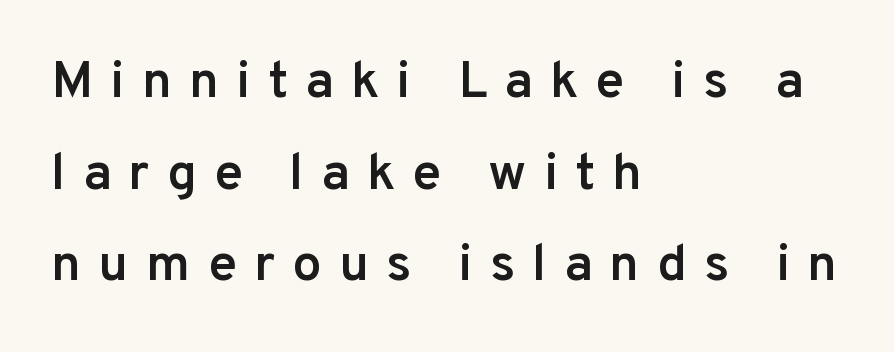
The image shows 52 px semibold sans-serif type, upright; set left-aligned, line spacing 1.76x, unusually wide letter spacing (+0.33 em), not underlined; low stroke contrast and a medium x-height.
